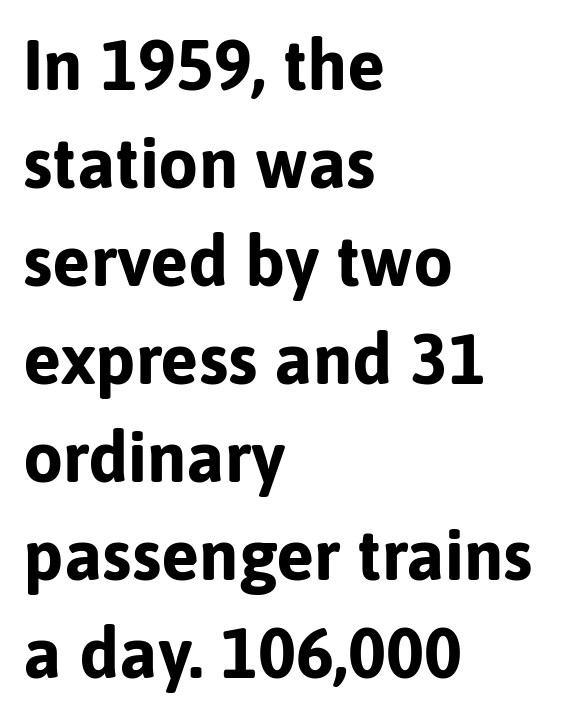
Q: Is the text bold? A: Yes.
Q: Is the text italic (slanted)? A: No, it is upright.
Q: Is the typeface a serif or a sans-serif typeface? A: Sans-serif.
Q: Is the text underlined? A: No.
Q: How is the paragraph aligned? A: Left-aligned.
Q: Is the spacing between letters normal or unusually wide? A: Normal.
Q: Is the spacing between lines tight, normal or loose? A: Normal.
Q: Width (condensed, normal, or wide)? A: Normal.
Q: Stroke contrast? A: Low.
Q: x-height? A: Medium.
Q: Monospaced? A: No.
